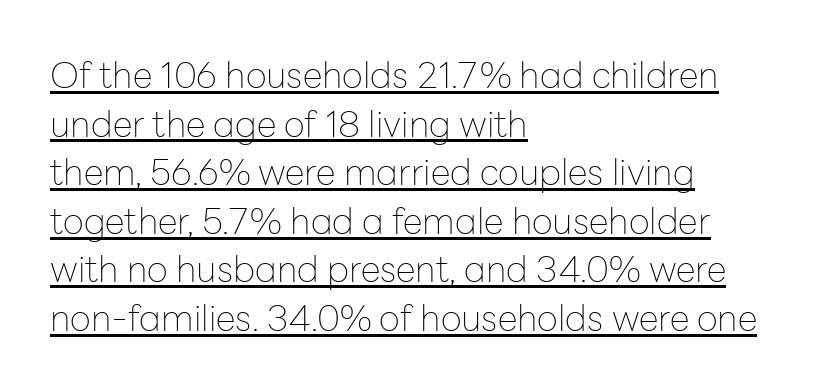
{"serif": "no", "italic": "no", "bold": "no", "weight": "thin", "width": "normal", "stroke_contrast": "low", "x_height": "medium", "monospaced": "no", "underline": "yes", "align": "left", "line_spacing": "normal", "line_spacing_ratio": 1.35, "letter_spacing": "normal", "letter_spacing_em": 0.0, "glyph_px": 36}
